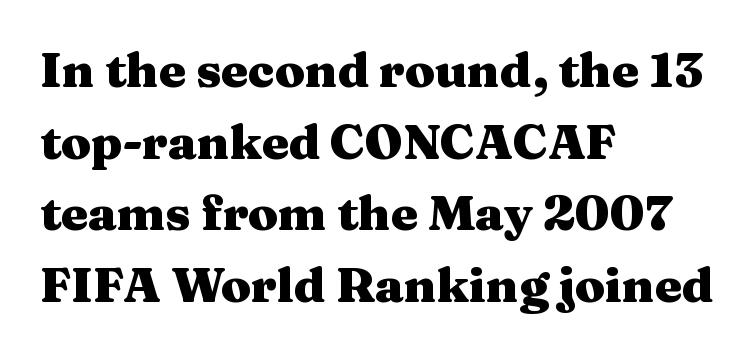
The image shows 48 px heavy, wide serif type, upright; set left-aligned, normal line spacing (1.49x), normal letter spacing, not underlined; medium stroke contrast and a medium x-height.
